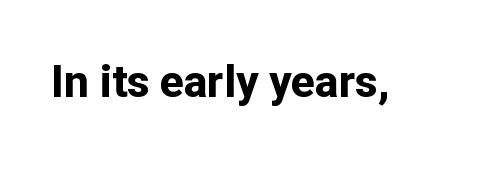
Q: Is the text bold? A: Yes.
Q: Is the text italic (slanted)? A: No, it is upright.
Q: Is the typeface a serif or a sans-serif typeface? A: Sans-serif.
Q: Is the text underlined? A: No.
Q: Is the spacing between letters normal or unusually wide? A: Normal.
Q: Width (condensed, normal, or wide)? A: Normal.
Q: Stroke contrast? A: Low.
Q: x-height? A: Medium.
Q: Monospaced? A: No.
